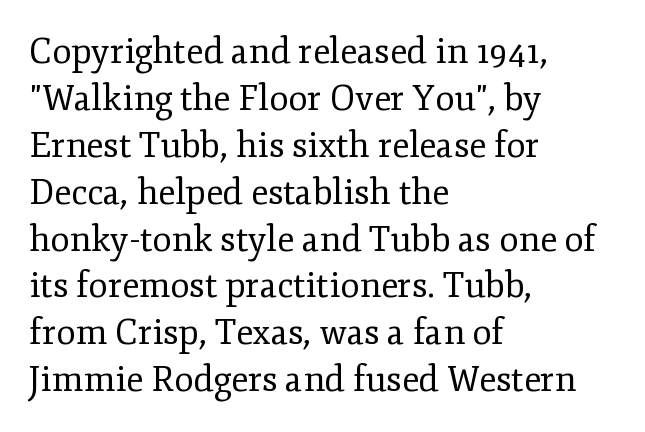
Q: Is the text bold? A: No.
Q: Is the text italic (slanted)? A: No, it is upright.
Q: Is the typeface a serif or a sans-serif typeface? A: Serif.
Q: Is the text underlined? A: No.
Q: How is the paragraph aligned? A: Left-aligned.
Q: Is the spacing between letters normal or unusually wide? A: Normal.
Q: Is the spacing between lines tight, normal or loose? A: Normal.
Q: Width (condensed, normal, or wide)? A: Normal.
Q: Stroke contrast? A: Low.
Q: x-height? A: Small.
Q: Monospaced? A: No.
